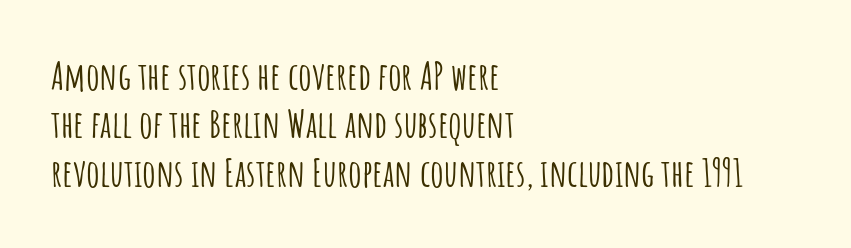
Is the block centered? No — it sits flush against the left margin. Spacing verdict: proportional, widths tailored to each character. When letters stand straight like this, we call the style roman or upright. Look at the tracking — it's just the regular setting, nothing added. The typeface chosen for these lines omits serifs. Students, observe: this is what conventionally led text looks like.
